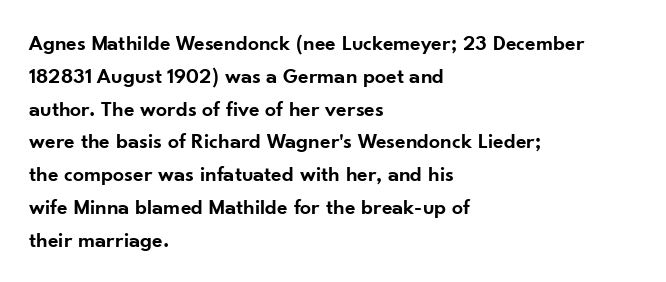
The image shows 22 px text type, upright; set left-aligned, normal line spacing (1.49x), normal letter spacing, not underlined.
